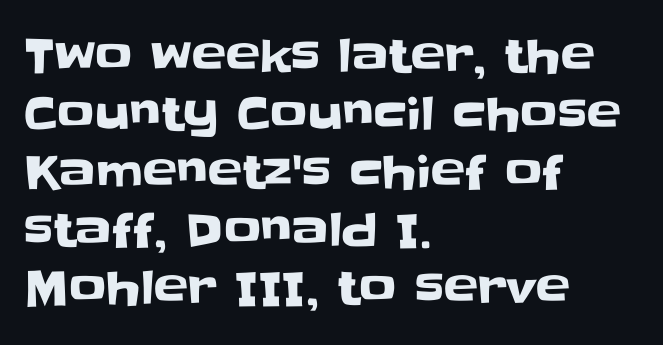
The image shows 46 px sans-serif type, upright; set left-aligned, normal line spacing (1.26x), normal letter spacing, not underlined; low stroke contrast and a large x-height.
